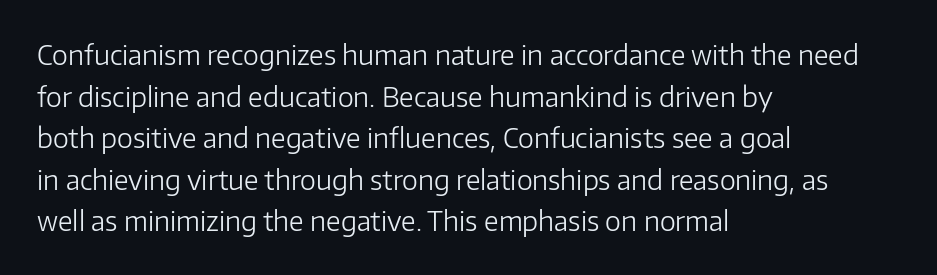
Q: Is the text bold? A: No.
Q: Is the text italic (slanted)? A: No, it is upright.
Q: Is the text underlined? A: No.
Q: How is the paragraph aligned? A: Left-aligned.
Q: Is the spacing between letters normal or unusually wide? A: Normal.
Q: Is the spacing between lines tight, normal or loose? A: Normal.
